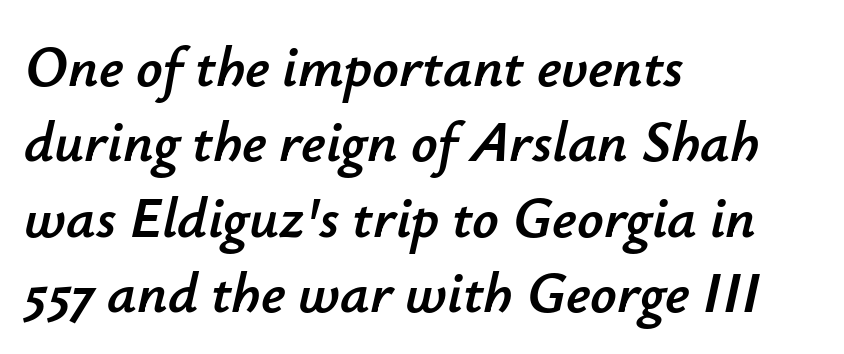
Q: Is the text italic (slanted)? A: Yes, it leans right by about 12 degrees.
Q: Is the text underlined? A: No.
Q: How is the paragraph aligned? A: Left-aligned.
Q: Is the spacing between letters normal or unusually wide? A: Normal.
Q: Is the spacing between lines tight, normal or loose? A: Normal.
Q: Width (condensed, normal, or wide)? A: Normal.
Q: Stroke contrast? A: Low.
Q: x-height? A: Small.
Q: Monospaced? A: No.
